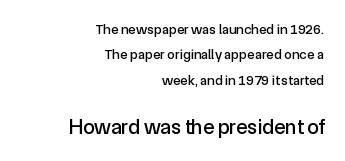
Q: Is the text italic (slanted)? A: No, it is upright.
Q: Is the text underlined? A: No.
Q: How is the paragraph aligned? A: Right-aligned.
Q: Is the spacing between letters normal or unusually wide? A: Normal.
Q: Which block of text is set in a larger size, the first (top) or the second (bottom)? A: The second (bottom) one.
